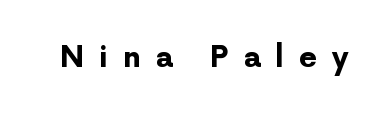
The image shows 29 px bold sans-serif type, upright; set unusually wide letter spacing (+0.5 em), not underlined; low stroke contrast and a medium x-height.
